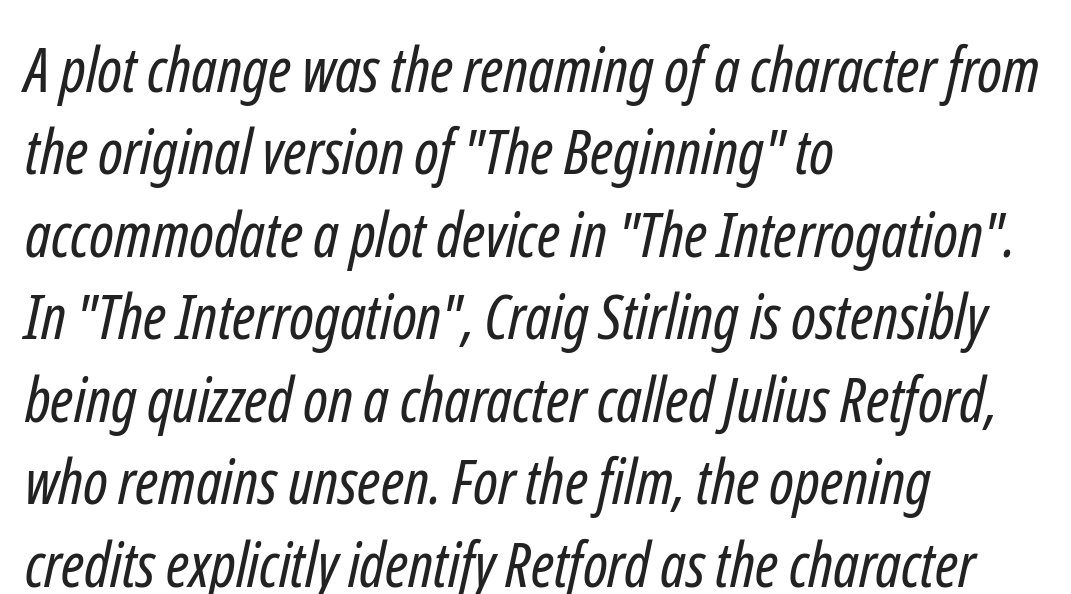
Q: Is the text bold? A: No.
Q: Is the typeface a serif or a sans-serif typeface? A: Sans-serif.
Q: Is the text underlined? A: No.
Q: How is the paragraph aligned? A: Left-aligned.
Q: Is the spacing between letters normal or unusually wide? A: Normal.
Q: Is the spacing between lines tight, normal or loose? A: Normal.
Q: Width (condensed, normal, or wide)? A: Condensed.
Q: Stroke contrast? A: Low.
Q: x-height? A: Medium.
Q: Monospaced? A: No.
